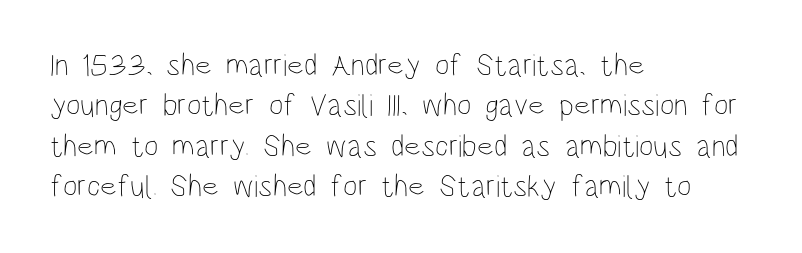
Every row of glyphs begins at an identical x-position on the left. Baseline-to-baseline distance is the conventional proportion of letter height. Character widths vary here, with narrow letters taking less room than wide ones. Tall strokes in this sample are plumb rather than angled. Compared with typical body copy, the letter spacing here is the same. Think standard paragraph weight, or any step lighter than that.
